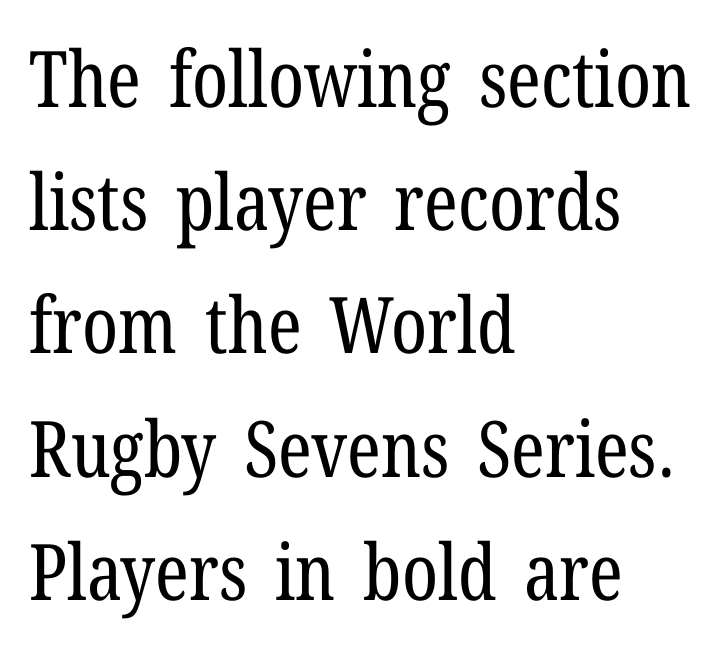
{"serif": "yes", "italic": "no", "bold": "no", "weight": "regular", "width": "condensed", "stroke_contrast": "low", "x_height": "medium", "monospaced": "no", "underline": "no", "align": "left", "line_spacing": "normal", "line_spacing_ratio": 1.58, "letter_spacing": "normal", "letter_spacing_em": 0.0, "glyph_px": 78}
